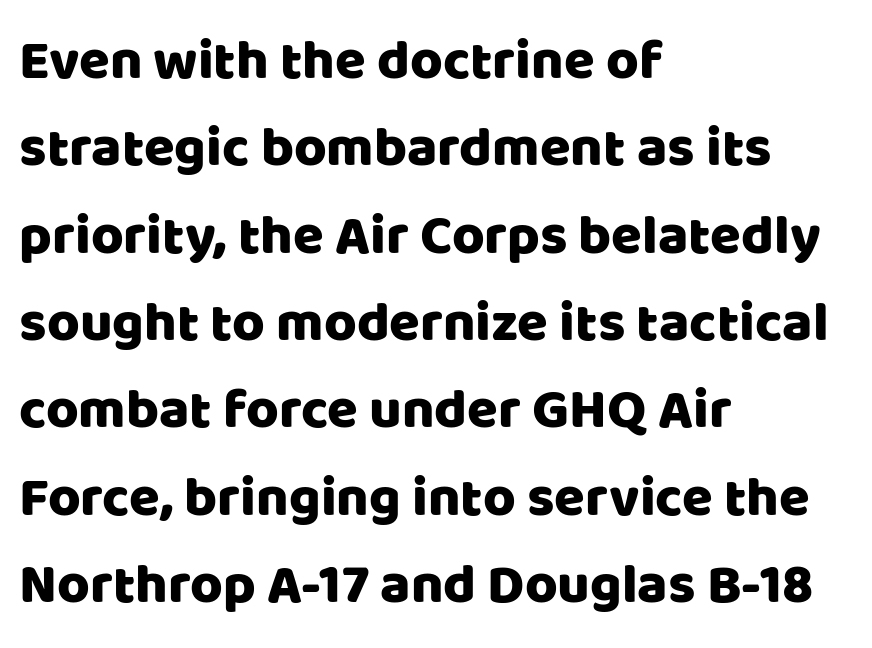
{"serif": "no", "italic": "no", "width": "normal", "stroke_contrast": "low", "x_height": "large", "monospaced": "no", "underline": "no", "align": "left", "line_spacing": "normal", "line_spacing_ratio": 1.56, "letter_spacing": "normal", "letter_spacing_em": 0.0, "glyph_px": 56}
